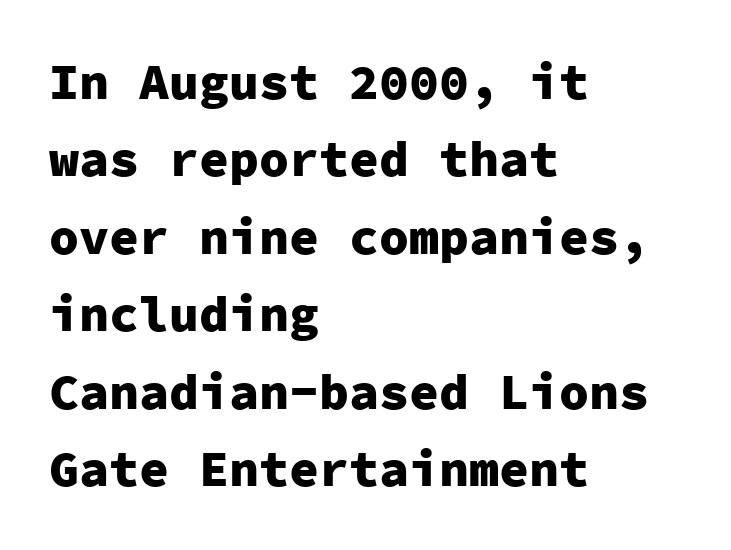
The image shows 50 px heavy sans-serif type, upright, monospaced; set left-aligned, normal line spacing (1.55x), normal letter spacing, not underlined; low stroke contrast and a medium x-height.
